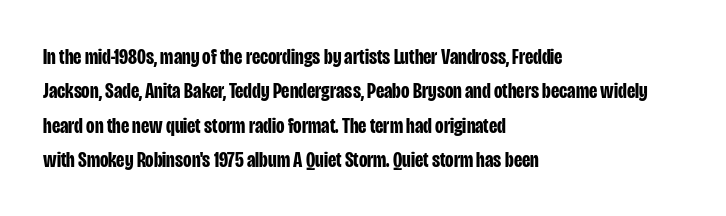
Q: Is the text bold? A: Yes.
Q: Is the text italic (slanted)? A: No, it is upright.
Q: Is the text underlined? A: No.
Q: How is the paragraph aligned? A: Left-aligned.
Q: Is the spacing between letters normal or unusually wide? A: Normal.
Q: Is the spacing between lines tight, normal or loose? A: Normal.
